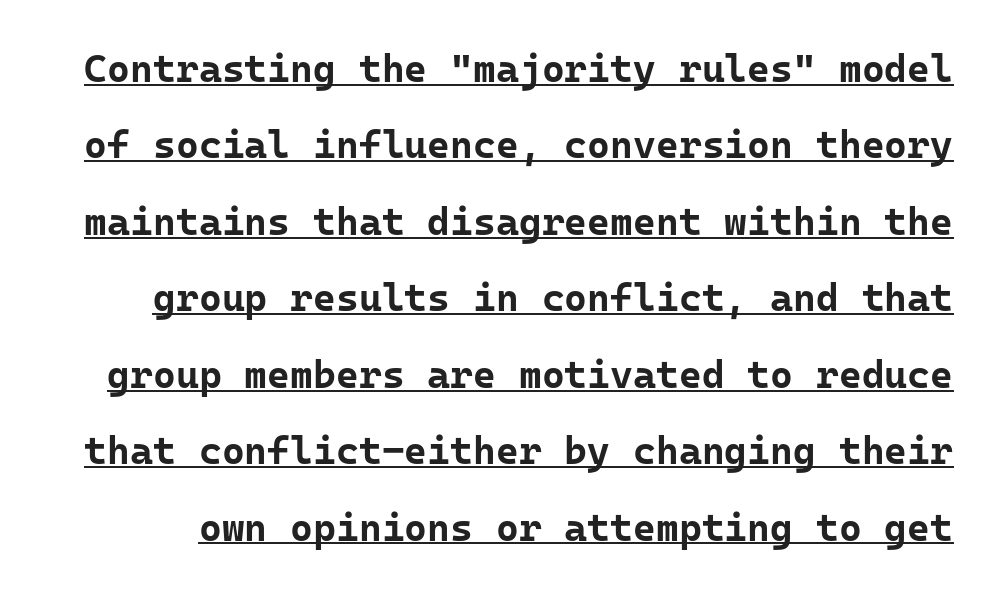
Q: Is the text bold? A: Yes.
Q: Is the text italic (slanted)? A: No, it is upright.
Q: Is the typeface a serif or a sans-serif typeface? A: Sans-serif.
Q: Is the text underlined? A: Yes.
Q: Is the spacing between letters normal or unusually wide? A: Normal.
Q: Is the spacing between lines tight, normal or loose? A: Loose.
Q: Width (condensed, normal, or wide)? A: Normal.
Q: Stroke contrast? A: Low.
Q: x-height? A: Medium.
Q: Monospaced? A: Yes.
